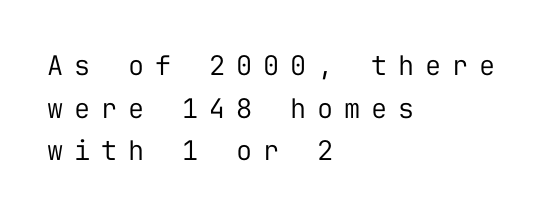
{"italic": "no", "bold": "no", "underline": "no", "align": "left", "line_spacing": "normal", "line_spacing_ratio": 1.58, "letter_spacing": "wide", "letter_spacing_em": 0.4, "glyph_px": 27}
